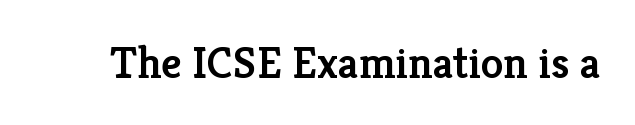
Q: Is the text bold? A: Semi-bold.
Q: Is the text italic (slanted)? A: No, it is upright.
Q: Is the typeface a serif or a sans-serif typeface? A: Serif.
Q: Is the text underlined? A: No.
Q: Is the spacing between letters normal or unusually wide? A: Normal.
Q: Width (condensed, normal, or wide)? A: Normal.
Q: Stroke contrast? A: Low.
Q: x-height? A: Medium.
Q: Monospaced? A: No.
